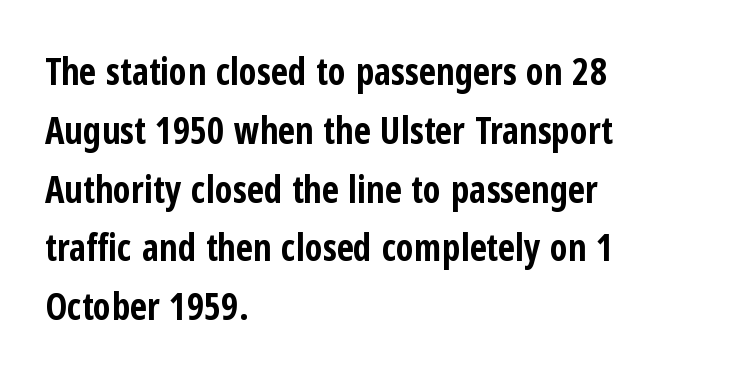
Q: Is the text bold? A: Yes.
Q: Is the text italic (slanted)? A: No, it is upright.
Q: Is the typeface a serif or a sans-serif typeface? A: Sans-serif.
Q: Is the text underlined? A: No.
Q: How is the paragraph aligned? A: Left-aligned.
Q: Is the spacing between letters normal or unusually wide? A: Normal.
Q: Is the spacing between lines tight, normal or loose? A: Normal.
Q: Width (condensed, normal, or wide)? A: Condensed.
Q: Stroke contrast? A: Low.
Q: x-height? A: Medium.
Q: Monospaced? A: No.
